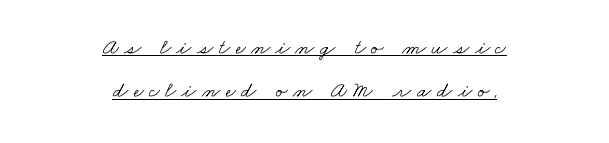
{"bold": "no", "underline": "yes", "align": "center", "line_spacing": "loose", "line_spacing_ratio": 1.97, "letter_spacing": "wide", "letter_spacing_em": 0.24, "glyph_px": 22}
